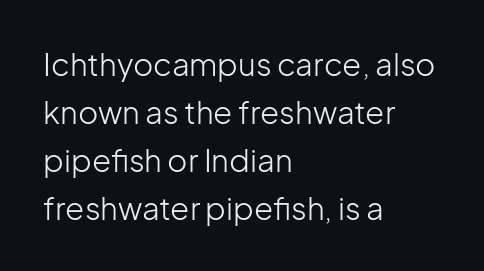
Q: Is the text bold? A: No.
Q: Is the text italic (slanted)? A: No, it is upright.
Q: Is the typeface a serif or a sans-serif typeface? A: Sans-serif.
Q: Is the text underlined? A: No.
Q: How is the paragraph aligned? A: Left-aligned.
Q: Is the spacing between letters normal or unusually wide? A: Normal.
Q: Is the spacing between lines tight, normal or loose? A: Normal.
Q: Width (condensed, normal, or wide)? A: Normal.
Q: Stroke contrast? A: Low.
Q: x-height? A: Medium.
Q: Monospaced? A: No.
